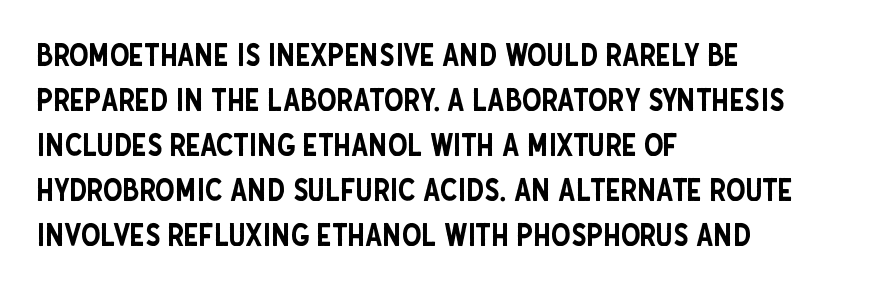
Q: Is the text italic (slanted)? A: No, it is upright.
Q: Is the typeface a serif or a sans-serif typeface? A: Sans-serif.
Q: Is the text underlined? A: No.
Q: How is the paragraph aligned? A: Left-aligned.
Q: Is the spacing between letters normal or unusually wide? A: Normal.
Q: Is the spacing between lines tight, normal or loose? A: Normal.
Q: Width (condensed, normal, or wide)? A: Condensed.
Q: Stroke contrast? A: Low.
Q: x-height? A: Large.
Q: Monospaced? A: No.
